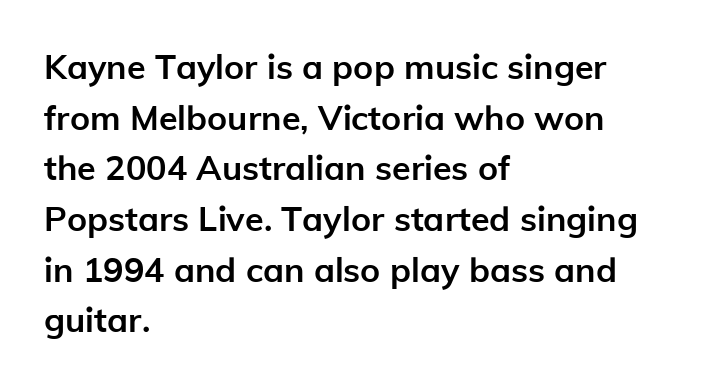
Compared with typical paragraphs, the rows here are spaced about the same. Where is the straight margin? On the left. The gap between lines stays unmarked. Each letter keeps its own natural width here, so spacing adapts to shape. Typographic density is high because the face is bold. It's the straight-up-and-down kind of type.
